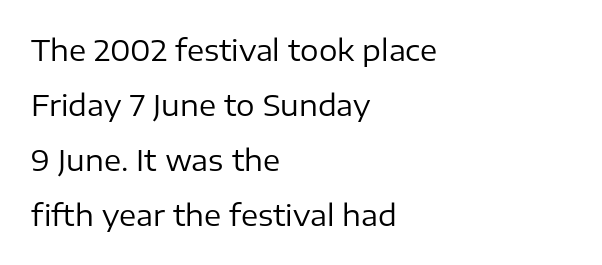
The specimen reads as upright at a glance. Caption: standard tracking, unaltered. Widely set lines give the paragraph a tall, airy silhouette. The baseline area is clear. The typeface chosen for these lines omits serifs. The typesetting does not lean heavy: it is not bold.
